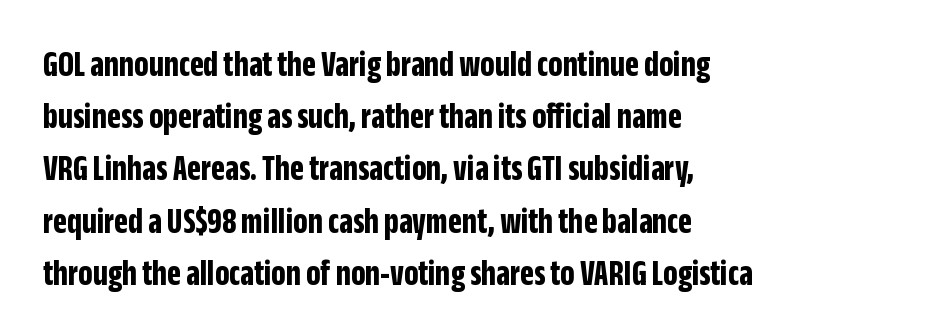
Q: Is the text bold? A: Yes.
Q: Is the text italic (slanted)? A: No, it is upright.
Q: Is the typeface a serif or a sans-serif typeface? A: Sans-serif.
Q: Is the text underlined? A: No.
Q: How is the paragraph aligned? A: Left-aligned.
Q: Is the spacing between letters normal or unusually wide? A: Normal.
Q: Is the spacing between lines tight, normal or loose? A: Normal.
Q: Width (condensed, normal, or wide)? A: Condensed.
Q: Stroke contrast? A: Low.
Q: x-height? A: Large.
Q: Monospaced? A: No.
